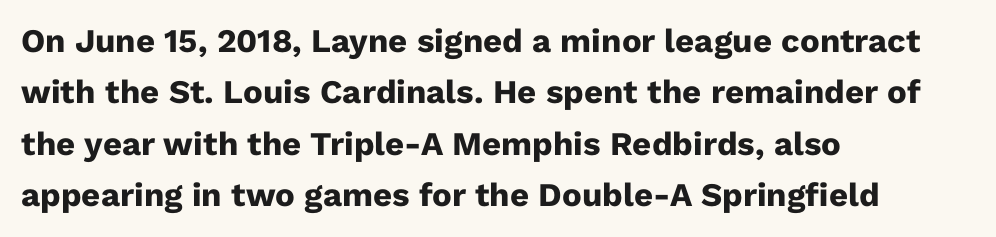
Q: Is the text bold? A: Yes.
Q: Is the text italic (slanted)? A: No, it is upright.
Q: Is the typeface a serif or a sans-serif typeface? A: Sans-serif.
Q: Is the text underlined? A: No.
Q: How is the paragraph aligned? A: Left-aligned.
Q: Is the spacing between letters normal or unusually wide? A: Normal.
Q: Is the spacing between lines tight, normal or loose? A: Normal.
Q: Width (condensed, normal, or wide)? A: Normal.
Q: Stroke contrast? A: Low.
Q: x-height? A: Medium.
Q: Monospaced? A: No.
